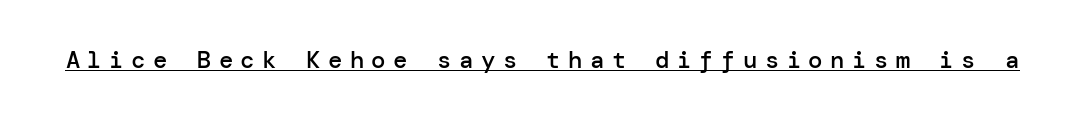
{"italic": "no", "bold": "semi", "underline": "yes", "letter_spacing": "wide", "letter_spacing_em": 0.31, "glyph_px": 24}
